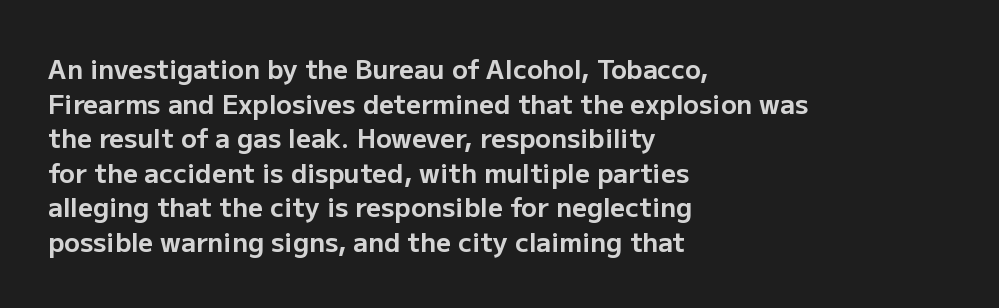
Do the letters lean? They stand straight. Standard letterfit; no display-style spreading of the glyphs. The strip under each line holds only bare page. The rendering anchors every line to the left-hand side. The glyphs have the mass of a bold cut. Quick note: interline space is typical.
